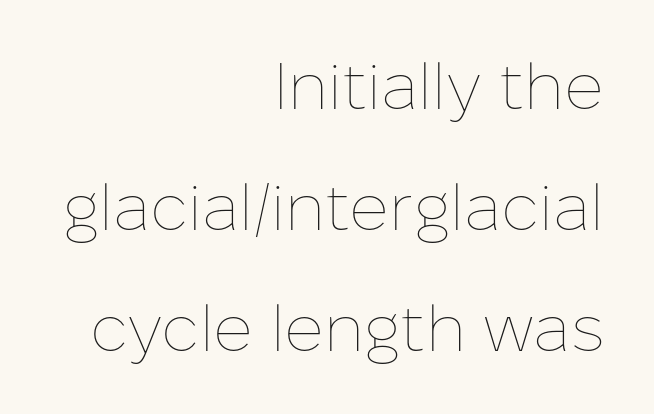
Q: Is the text bold? A: No.
Q: Is the text italic (slanted)? A: No, it is upright.
Q: Is the text underlined? A: No.
Q: How is the paragraph aligned? A: Right-aligned.
Q: Is the spacing between letters normal or unusually wide? A: Normal.
Q: Width (condensed, normal, or wide)? A: Normal.
Q: Stroke contrast? A: Low.
Q: x-height? A: Medium.
Q: Monospaced? A: No.
